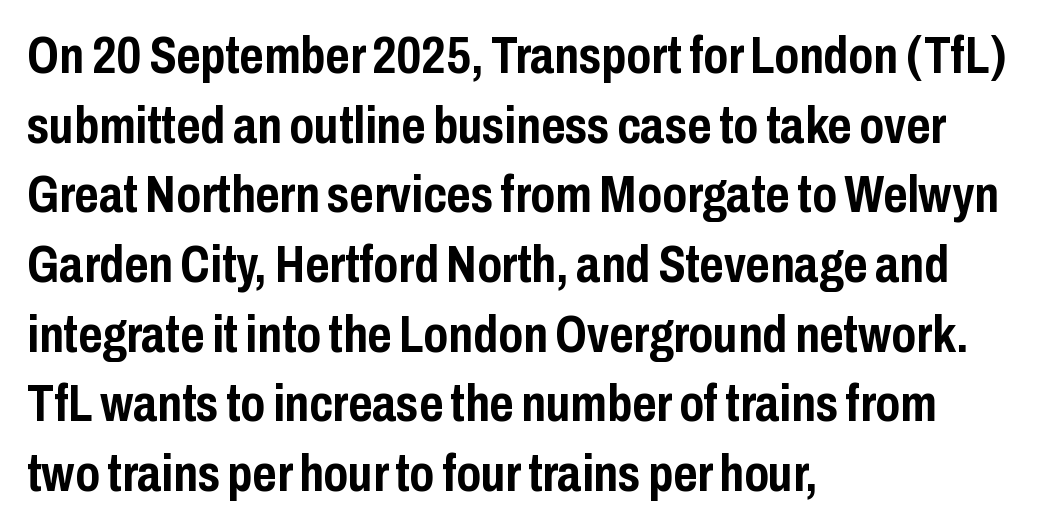
How are the letters spaced? Ordinarily, with no added tracking. How heavy is the stroke? Heavy — this is a bold. The typesetter chose a ragged-right arrangement here. Regular leading. Each letter keeps its own natural width here, so spacing adapts to shape.
